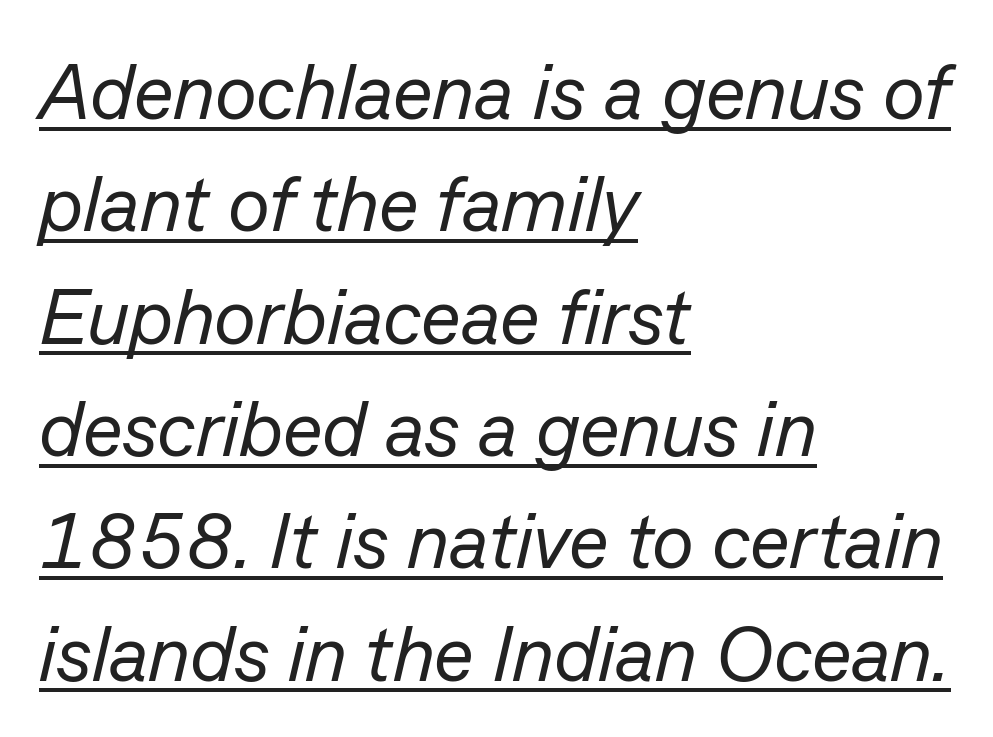
{"italic": "yes", "lean": "right", "slant_degrees": 13, "bold": "no", "weight": "regular", "width": "normal", "stroke_contrast": "low", "x_height": "medium", "monospaced": "no", "underline": "yes", "align": "left", "line_spacing": "normal", "line_spacing_ratio": 1.44, "letter_spacing": "normal", "letter_spacing_em": 0.0, "glyph_px": 78}
